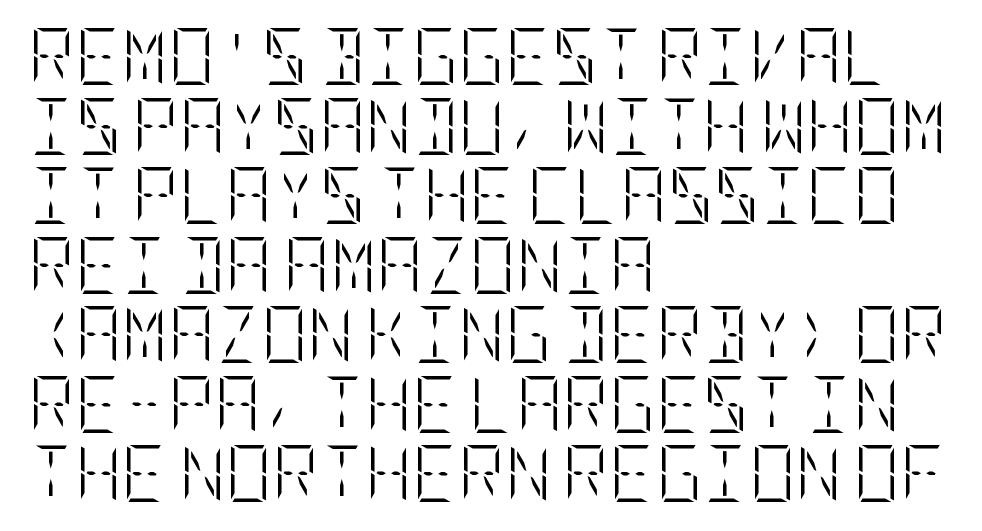
Q: Is the text bold? A: No.
Q: Is the text italic (slanted)? A: No, it is upright.
Q: Is the text underlined? A: No.
Q: How is the paragraph aligned? A: Left-aligned.
Q: Is the spacing between letters normal or unusually wide? A: Normal.
Q: Width (condensed, normal, or wide)? A: Condensed.
Q: Stroke contrast? A: Low.
Q: x-height? A: Large.
